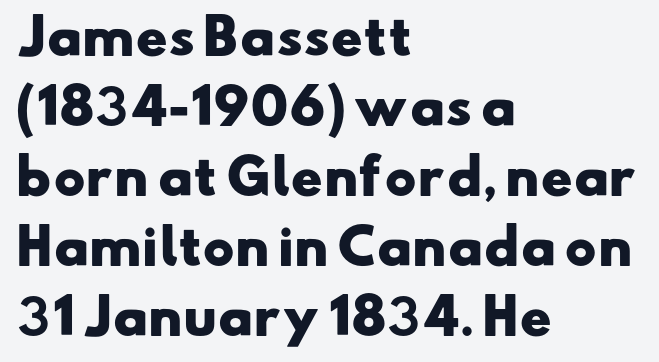
Characters follow at the spacing the type designer built in. These lines stack with their left ends in a neat column. Spacing verdict: proportional, widths tailored to each character. Typographic density is high because the face is bold.
